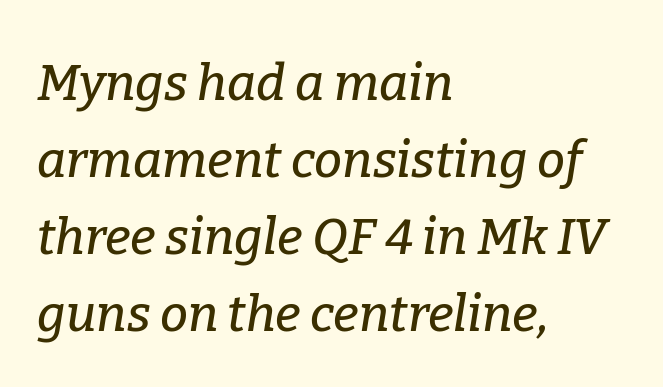
Students, observe: this is what conventionally led text looks like. When letters slant like this, we call the style italic. Short note: letters normally spaced. Font category for this specimen: serif.
